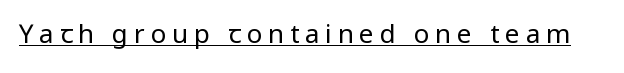
Characters remain perfectly vertical along every line. Bold? No — there's no thickening of the strokes. This sample uses expanded letter spacing, leaving extra air between glyphs. The string is rendered with underlining switched on.
